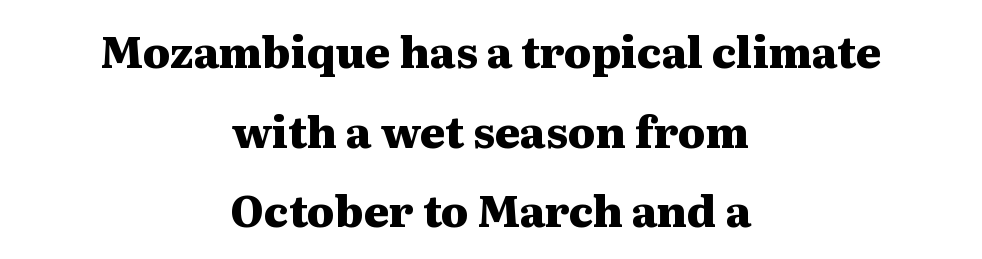
The image shows 43 px heavy, wide serif type, upright; set centered, line spacing 1.85x, normal letter spacing, not underlined; medium stroke contrast and a medium x-height.
